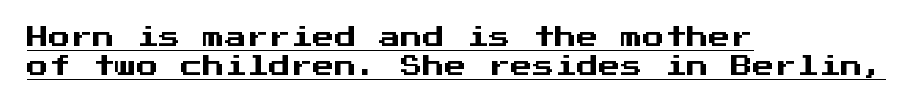
Q: Is the text italic (slanted)? A: No, it is upright.
Q: Is the text underlined? A: Yes.
Q: How is the paragraph aligned? A: Left-aligned.
Q: Is the spacing between letters normal or unusually wide? A: Normal.
Q: Is the spacing between lines tight, normal or loose? A: Normal.
